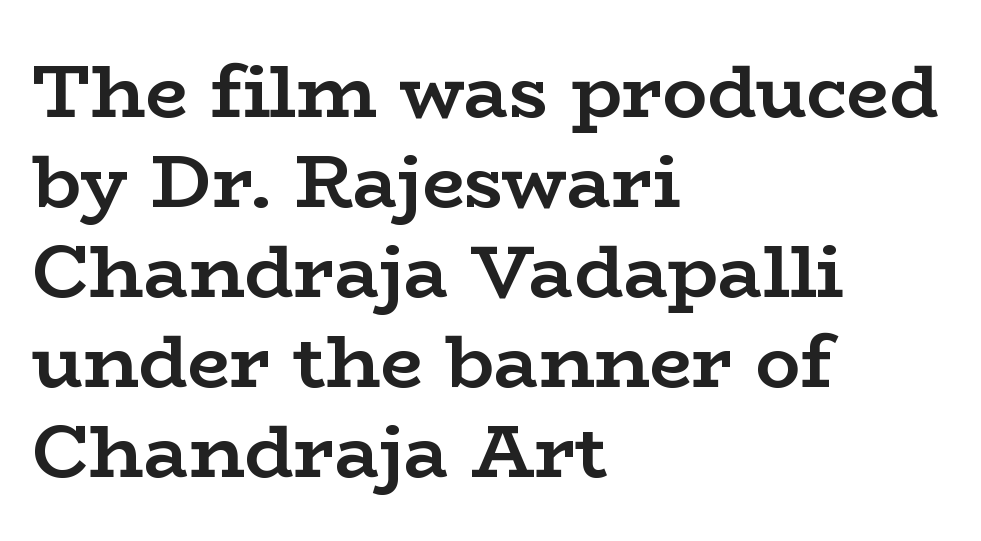
{"serif": "yes", "italic": "no", "bold": "yes", "weight": "semibold", "width": "wide", "stroke_contrast": "low", "x_height": "medium", "monospaced": "no", "underline": "no", "align": "left", "line_spacing_ratio": 1.2, "letter_spacing": "normal", "letter_spacing_em": 0.0, "glyph_px": 75}
